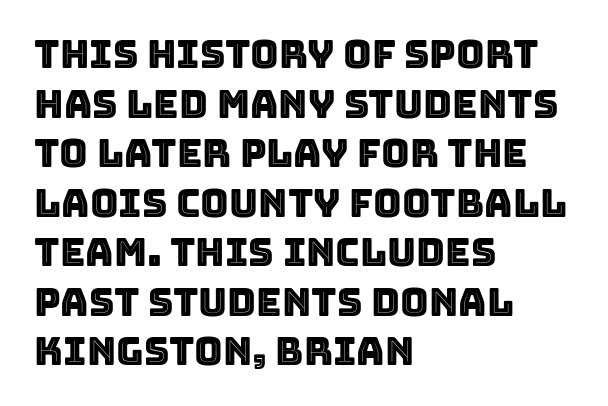
{"italic": "no", "width": "normal", "x_height": "large", "monospaced": "no", "underline": "no", "align": "left", "line_spacing": "normal", "line_spacing_ratio": 1.27, "letter_spacing": "normal", "letter_spacing_em": 0.0, "glyph_px": 39}
